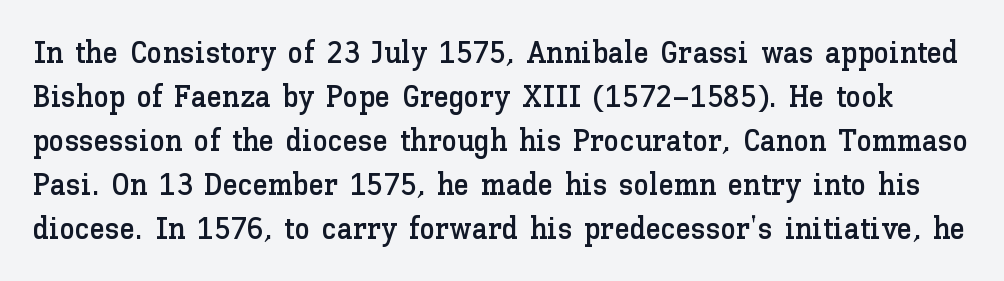
The words here are not underlined. Ascenders rise straight up at ninety degrees. This rendering leaves character spacing at its baseline value. One glance says typical: line gaps are just what's usual. A typesetter would call this proportional, since set widths differ per character.
